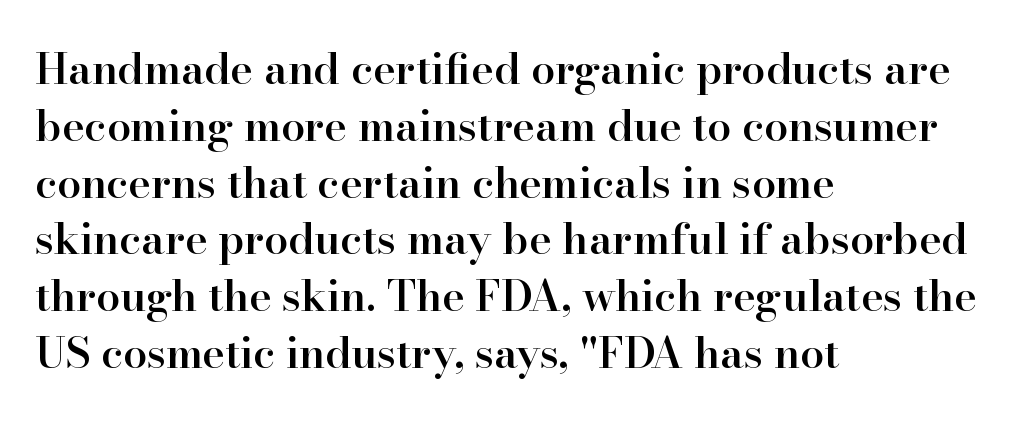
Q: Is the text bold? A: Semi-bold.
Q: Is the text italic (slanted)? A: No, it is upright.
Q: Is the typeface a serif or a sans-serif typeface? A: Serif.
Q: Is the text underlined? A: No.
Q: How is the paragraph aligned? A: Left-aligned.
Q: Is the spacing between letters normal or unusually wide? A: Normal.
Q: Is the spacing between lines tight, normal or loose? A: Normal.
Q: Width (condensed, normal, or wide)? A: Normal.
Q: Stroke contrast? A: High.
Q: x-height? A: Small.
Q: Monospaced? A: No.
